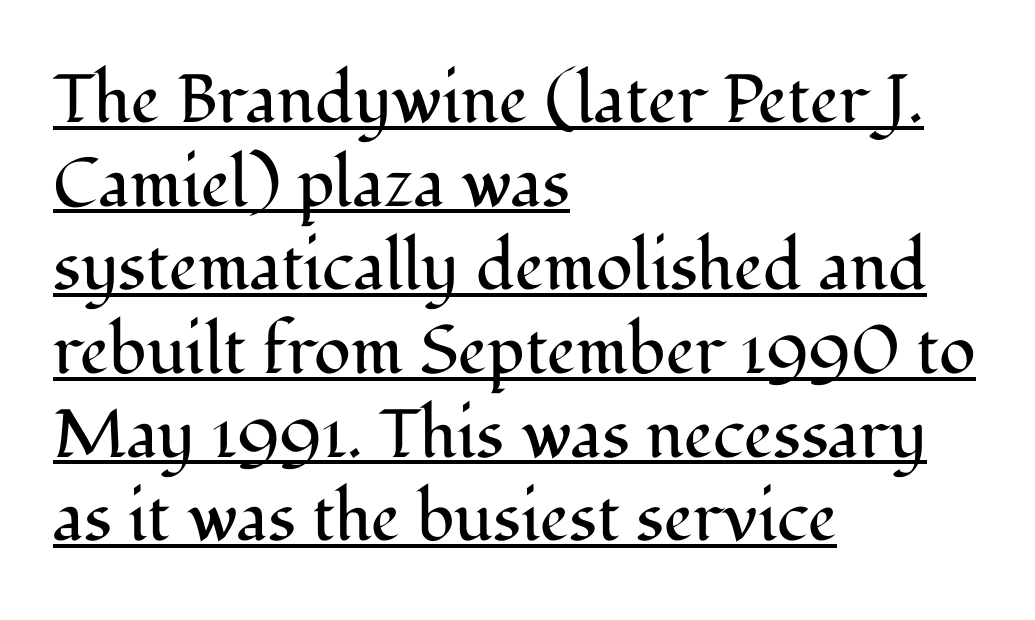
Q: Is the text bold? A: No.
Q: Is the text italic (slanted)? A: No, it is upright.
Q: Is the typeface a serif or a sans-serif typeface? A: Serif.
Q: Is the text underlined? A: Yes.
Q: How is the paragraph aligned? A: Left-aligned.
Q: Is the spacing between letters normal or unusually wide? A: Normal.
Q: Width (condensed, normal, or wide)? A: Normal.
Q: Stroke contrast? A: Medium.
Q: x-height? A: Medium.
Q: Monospaced? A: No.
